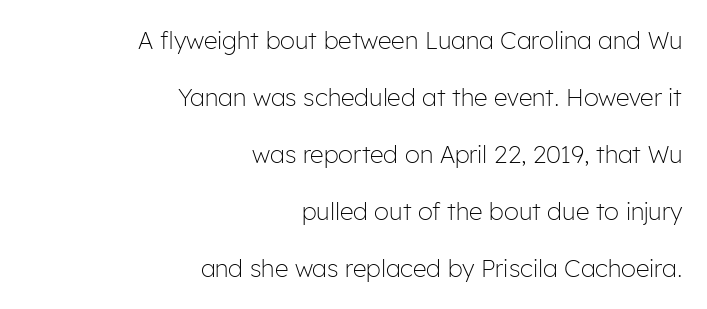
{"italic": "no", "bold": "no", "underline": "no", "align": "right", "line_spacing": "loose", "line_spacing_ratio": 2.38, "letter_spacing": "normal", "letter_spacing_em": 0.0, "glyph_px": 24}
